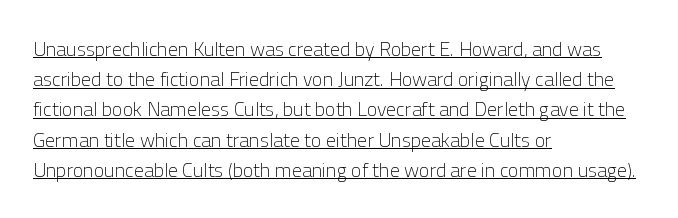
The image shows 20 px text type, upright; set left-aligned, normal line spacing (1.51x), normal letter spacing, underlined.
